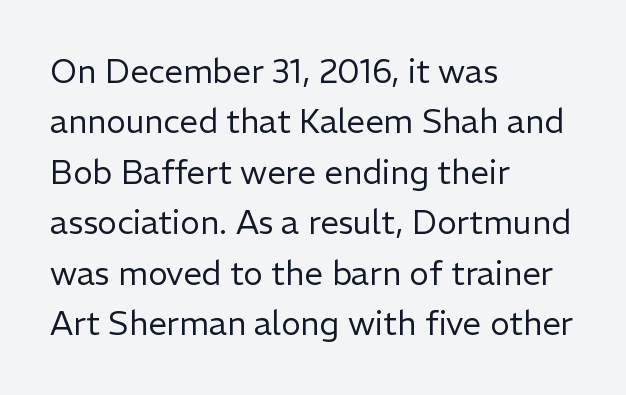
The image shows 33 px regular-weight sans-serif type, upright; set left-aligned, normal line spacing (1.53x), normal letter spacing, not underlined; low stroke contrast and a medium x-height.
